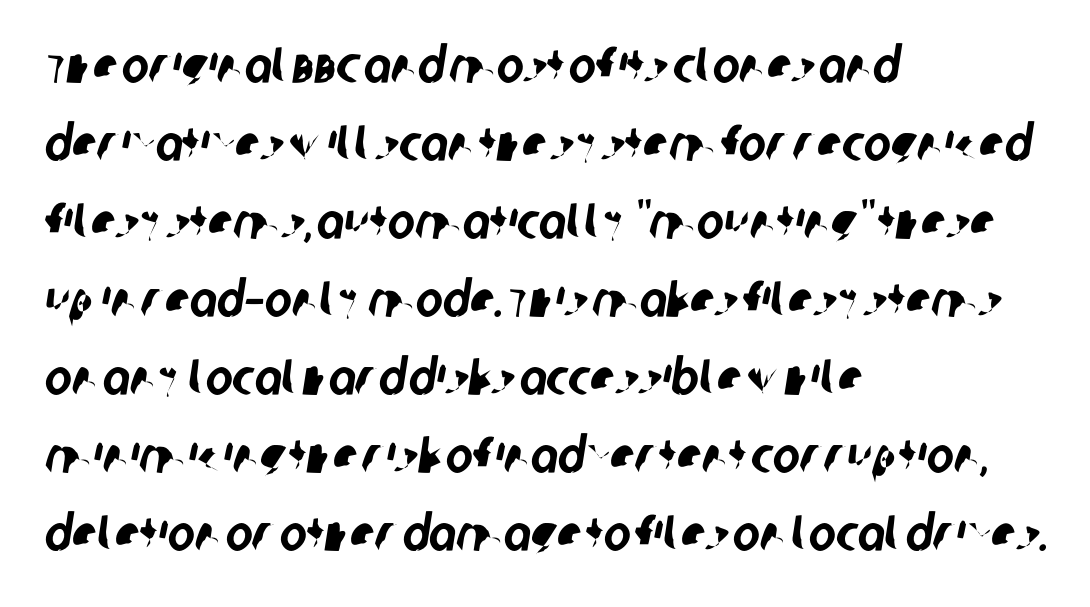
Q: Is the typeface a serif or a sans-serif typeface? A: Sans-serif.
Q: Is the text underlined? A: No.
Q: How is the paragraph aligned? A: Left-aligned.
Q: Is the spacing between letters normal or unusually wide? A: Normal.
Q: Is the spacing between lines tight, normal or loose? A: Normal.
Q: Width (condensed, normal, or wide)? A: Condensed.
Q: Stroke contrast? A: Low.
Q: x-height? A: Large.
Q: Monospaced? A: No.
